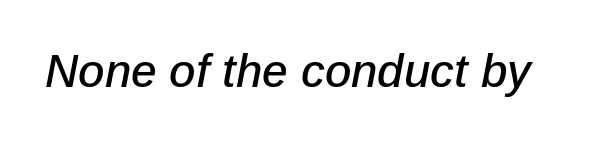
Q: Is the text italic (slanted)? A: Yes, it leans right by about 12 degrees.
Q: Is the text underlined? A: No.
Q: Is the spacing between letters normal or unusually wide? A: Normal.
Q: Width (condensed, normal, or wide)? A: Normal.
Q: Stroke contrast? A: Low.
Q: x-height? A: Medium.
Q: Monospaced? A: No.
